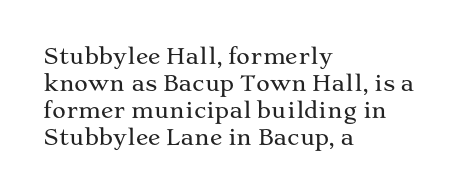
{"italic": "no", "underline": "no", "align": "left", "line_spacing": "normal", "line_spacing_ratio": 1.29, "letter_spacing": "normal", "letter_spacing_em": 0.0, "glyph_px": 21}
